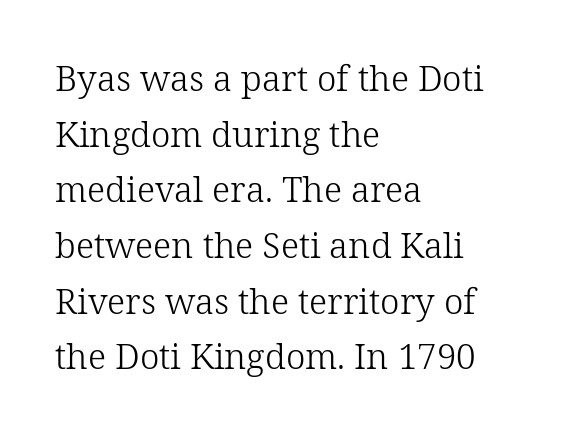
Q: Is the text bold? A: No.
Q: Is the text italic (slanted)? A: No, it is upright.
Q: Is the typeface a serif or a sans-serif typeface? A: Serif.
Q: Is the text underlined? A: No.
Q: How is the paragraph aligned? A: Left-aligned.
Q: Is the spacing between letters normal or unusually wide? A: Normal.
Q: Is the spacing between lines tight, normal or loose? A: Normal.
Q: Width (condensed, normal, or wide)? A: Normal.
Q: Stroke contrast? A: Low.
Q: x-height? A: Medium.
Q: Monospaced? A: No.
